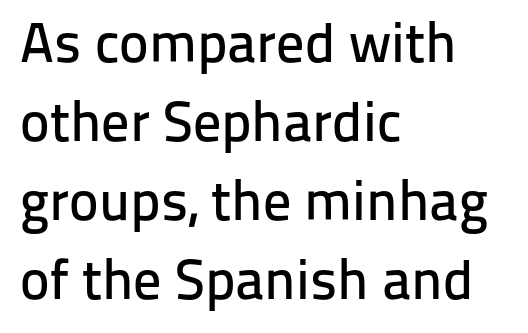
The image shows 56 px sans-serif type, upright; set left-aligned, normal line spacing (1.41x), normal letter spacing, not underlined; low stroke contrast and a medium x-height.
